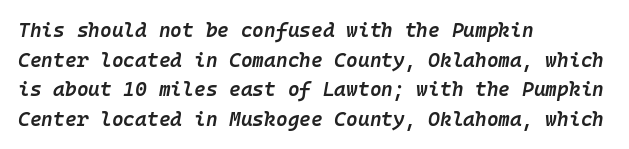
Q: Is the text bold? A: Semi-bold.
Q: Is the text italic (slanted)? A: Yes, it leans right by about 10 degrees.
Q: Is the text underlined? A: No.
Q: How is the paragraph aligned? A: Left-aligned.
Q: Is the spacing between letters normal or unusually wide? A: Normal.
Q: Is the spacing between lines tight, normal or loose? A: Normal.
